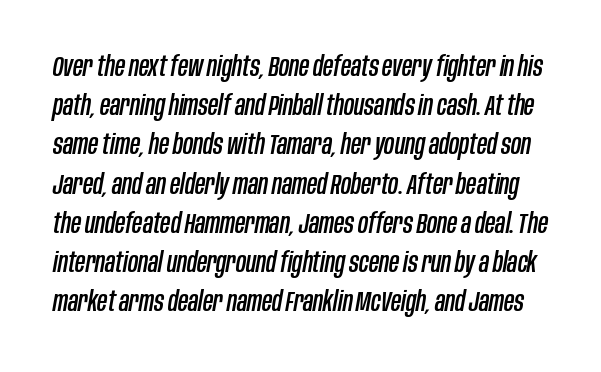
Style check: oblique. Rows of type keep a routine distance in the vertical direction. The space directly below the letters is spotless. Does extra space separate the letters? No, they use regular spacing. Here the designer chose a conventional face with non-uniform glyph widths.
